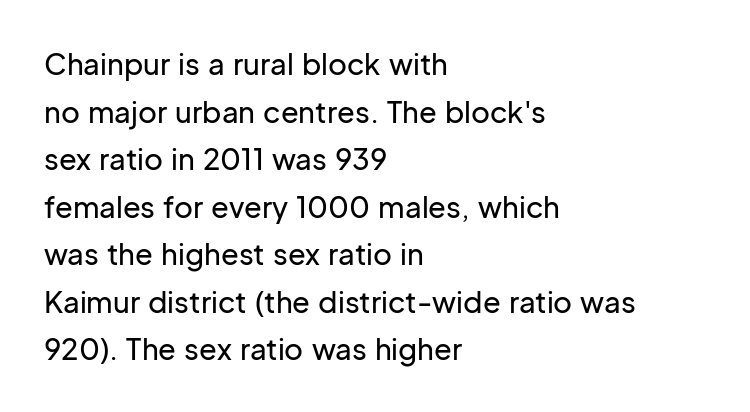
The rendering shows plain stroke endings on the letterforms — a sans-serif design. Is this a fixed-width face? No — the glyphs have proportional, varying widths. A typesetter would call this leading conventional body-copy spacing. In terms of letterspacing, this is plain default setting.
